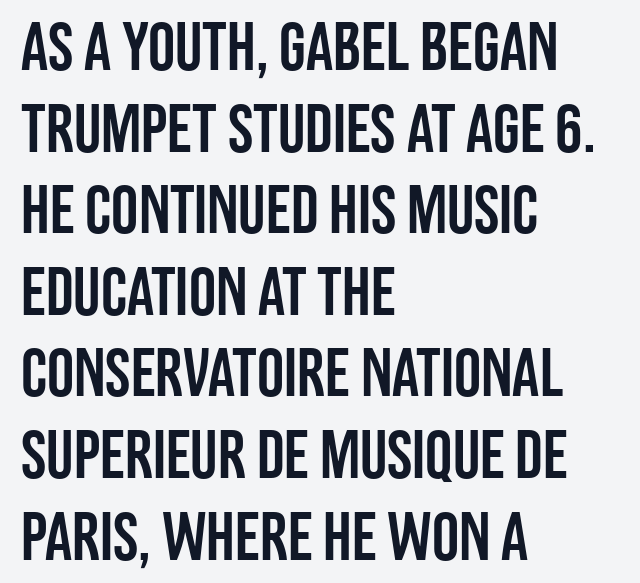
{"serif": "no", "italic": "no", "width": "condensed", "stroke_contrast": "low", "x_height": "large", "monospaced": "no", "underline": "no", "align": "left", "line_spacing_ratio": 1.2, "letter_spacing": "normal", "letter_spacing_em": 0.0, "glyph_px": 68}
